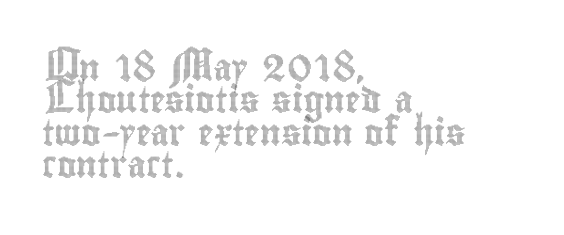
The image shows 26 px text type, upright; set left-aligned, normal line spacing (1.25x), normal letter spacing, not underlined.
